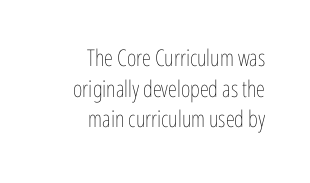
{"italic": "no", "bold": "no", "underline": "no", "align": "right", "line_spacing": "normal", "line_spacing_ratio": 1.33, "letter_spacing": "normal", "letter_spacing_em": 0.0, "glyph_px": 23}
